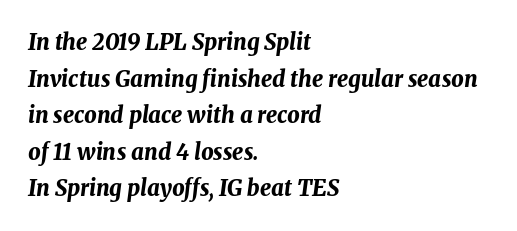
Q: Is the text bold? A: Yes.
Q: Is the text italic (slanted)? A: Yes, it leans right by about 8 degrees.
Q: Is the text underlined? A: No.
Q: How is the paragraph aligned? A: Left-aligned.
Q: Is the spacing between letters normal or unusually wide? A: Normal.
Q: Is the spacing between lines tight, normal or loose? A: Normal.
